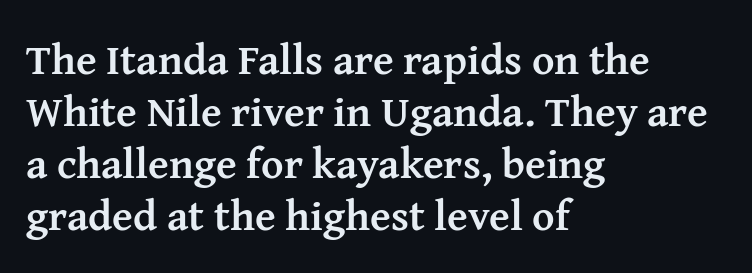
Students, note that the glyphs here touch the page at normal intervals. Each letter's strokes conclude with small projecting serifs. The type sits square on the baseline with zero lean. The rendering uses natural spacing where letterforms have individual widths.
